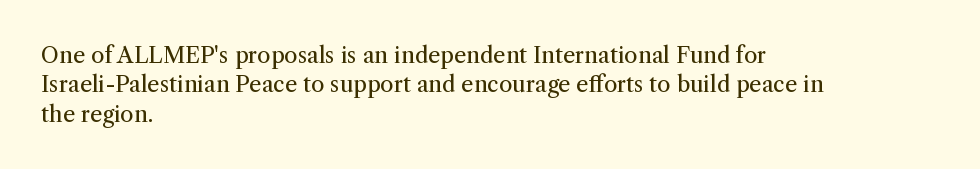
Bare-footed words on every line. Every stem runs plumb, perpendicular to the baseline. The typesetting does not lean heavy: it is not bold. Tracking value appears to be zero — textbook default spacing. The vertical gap from one line to the next is medium.
